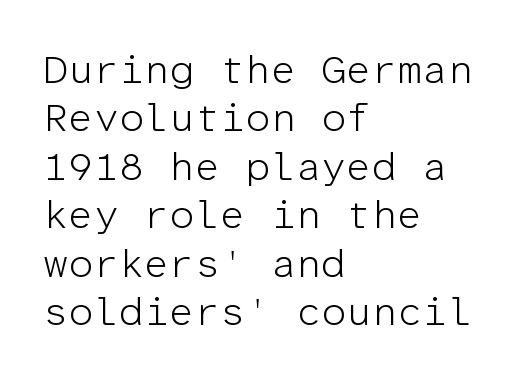
{"serif": "no", "italic": "no", "bold": "no", "weight": "light", "width": "normal", "stroke_contrast": "low", "x_height": "medium", "monospaced": "yes", "underline": "no", "align": "left", "line_spacing_ratio": 1.21, "letter_spacing": "normal", "letter_spacing_em": 0.0, "glyph_px": 40}
